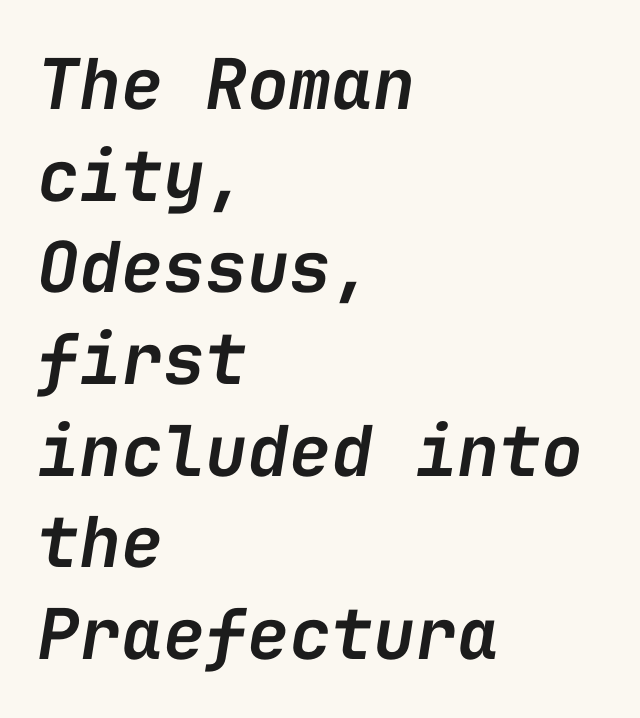
{"italic": "yes", "lean": "right", "slant_degrees": 9, "bold": "semi", "weight": "semibold", "width": "normal", "stroke_contrast": "low", "x_height": "medium", "monospaced": "yes", "underline": "no", "align": "left", "line_spacing": "normal", "line_spacing_ratio": 1.31, "letter_spacing": "normal", "letter_spacing_em": 0.0, "glyph_px": 70}
